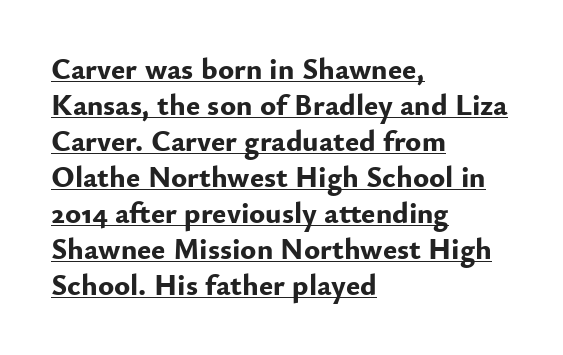
{"serif": "no", "italic": "no", "bold": "yes", "weight": "bold", "width": "normal", "stroke_contrast": "low", "x_height": "small", "monospaced": "no", "underline": "yes", "align": "left", "line_spacing_ratio": 1.2, "letter_spacing": "normal", "letter_spacing_em": 0.0, "glyph_px": 30}
